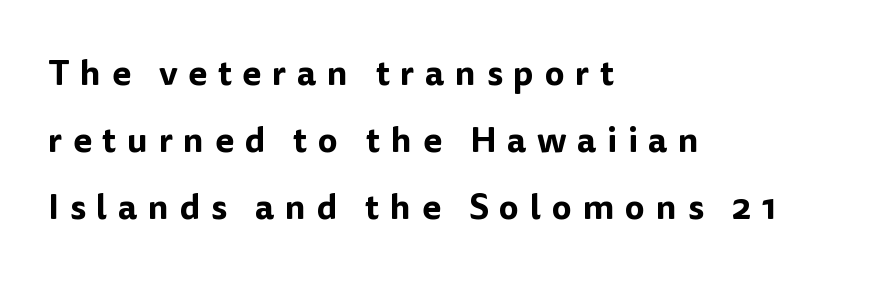
The image shows 35 px sans-serif type, upright; set left-aligned, loose line spacing (1.92x), unusually wide letter spacing (+0.3 em), not underlined; low stroke contrast and a medium x-height.
